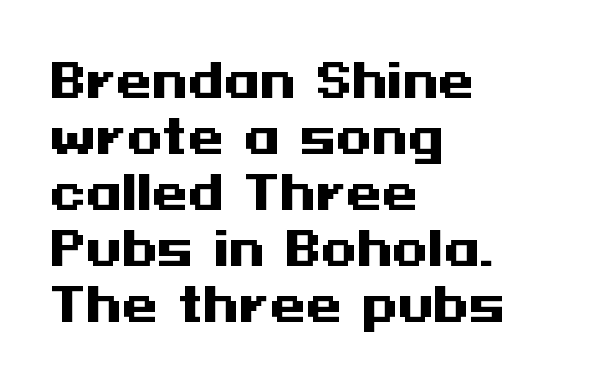
{"serif": "no", "italic": "no", "bold": "yes", "weight": "heavy", "width": "wide", "stroke_contrast": "medium", "x_height": "medium", "underline": "no", "align": "left", "line_spacing_ratio": 1.22, "letter_spacing": "normal", "letter_spacing_em": 0.0, "glyph_px": 46}
